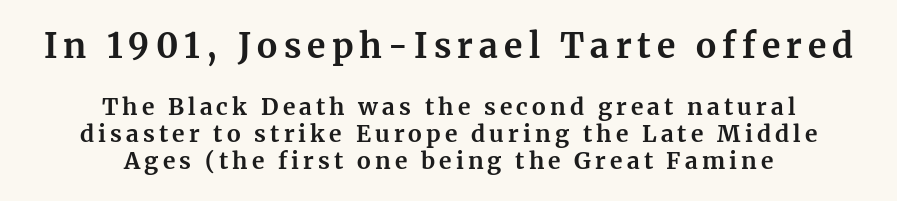
Where is the straight margin? There isn't one; the lines are centered. Designer's note — italics off, roman on. Look at the stroke-to-counter ratio: heavy, a bold. Each letter keeps its own natural width here, so spacing adapts to shape.
